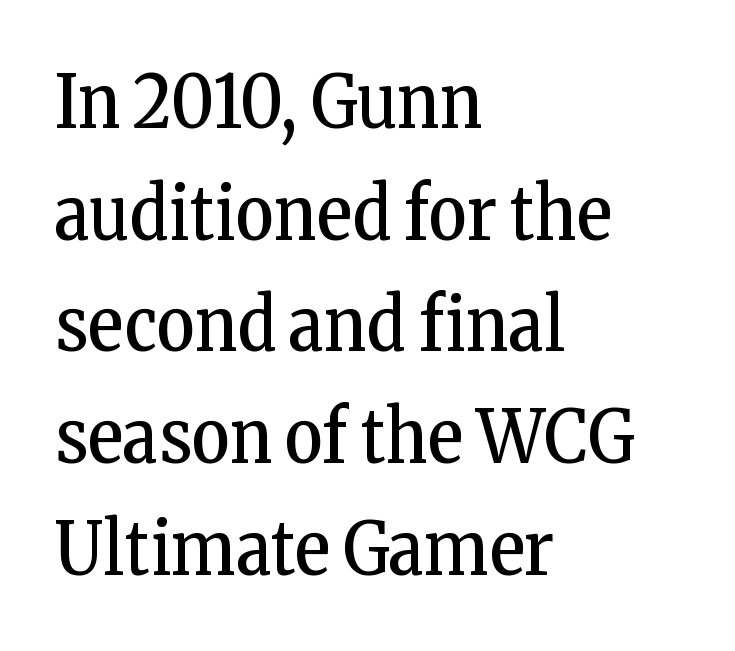
Q: Is the text bold? A: No.
Q: Is the text italic (slanted)? A: No, it is upright.
Q: Is the typeface a serif or a sans-serif typeface? A: Serif.
Q: Is the text underlined? A: No.
Q: How is the paragraph aligned? A: Left-aligned.
Q: Is the spacing between letters normal or unusually wide? A: Normal.
Q: Is the spacing between lines tight, normal or loose? A: Normal.
Q: Width (condensed, normal, or wide)? A: Condensed.
Q: Stroke contrast? A: Low.
Q: x-height? A: Medium.
Q: Monospaced? A: No.
